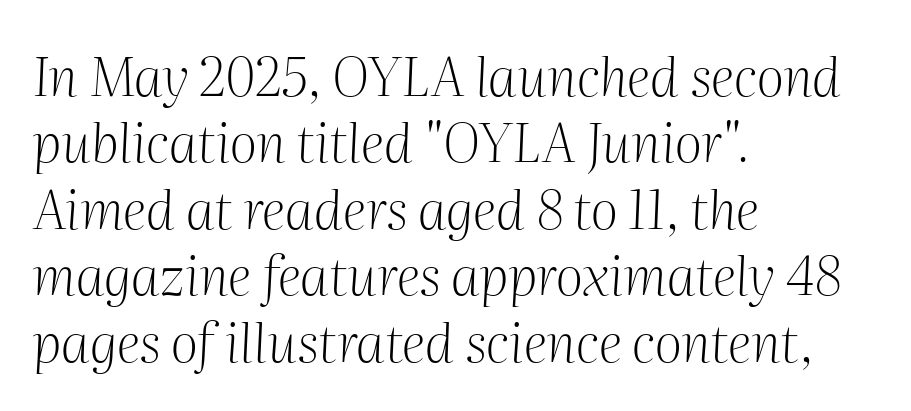
I'd call this a serif setting — the letters wear small feet. Anything drawn beneath the words? Only blank space. This rendering leaves character spacing at its baseline value. The typeface has the unassuming heft of standard copy or less. Notice how the passage keeps a crisp vertical edge on the left only. The face used here is proportionally spaced, like ordinary book or web type.
